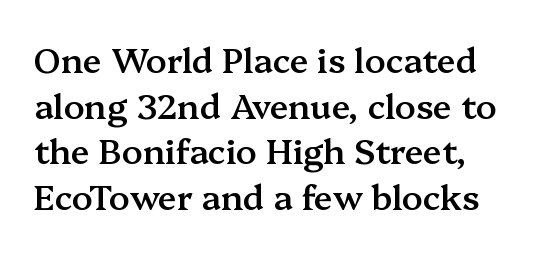
The image shows 34 px semibold serif type, upright; set normal line spacing (1.34x), normal letter spacing, not underlined; medium stroke contrast and a medium x-height.
